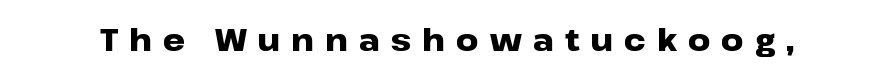
{"serif": "no", "italic": "no", "bold": "yes", "weight": "heavy", "width": "wide", "stroke_contrast": "low", "x_height": "medium", "monospaced": "no", "underline": "no", "letter_spacing": "wide", "letter_spacing_em": 0.35, "glyph_px": 31}
